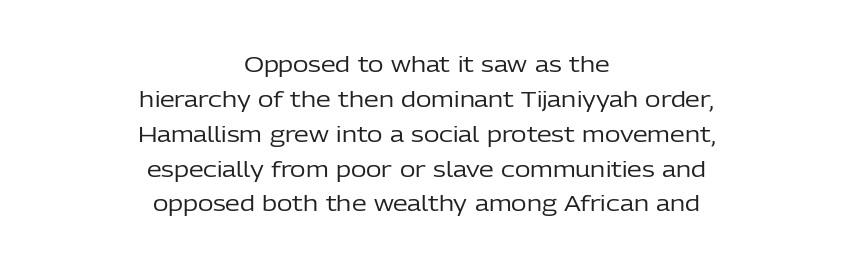
{"italic": "no", "bold": "no", "underline": "no", "align": "center", "line_spacing": "normal", "line_spacing_ratio": 1.66, "letter_spacing": "normal", "letter_spacing_em": 0.0, "glyph_px": 21}
